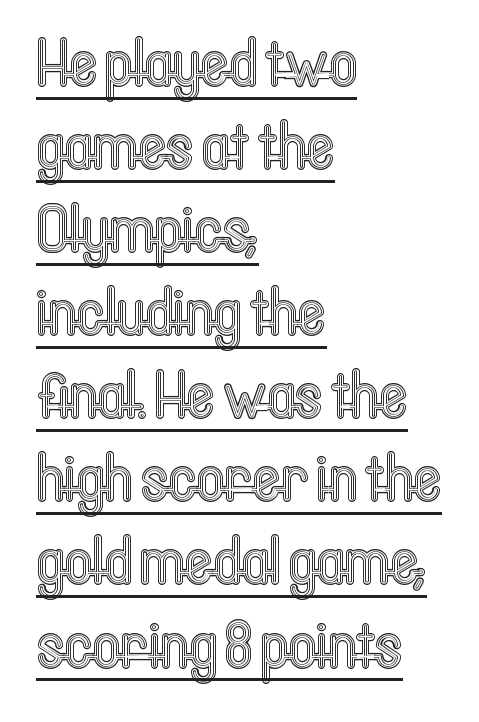
One-word summary of the alignment: left. Does extra space separate the letters? No, they use regular spacing. This is underlined copy, the kind a proofreader might mark for attention. The face used here is proportionally spaced, like ordinary book or web type.
